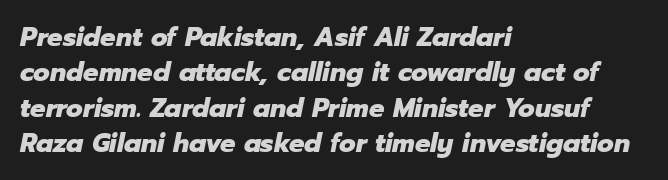
Q: Is the text bold? A: Yes.
Q: Is the text italic (slanted)? A: Yes, it leans right by about 12 degrees.
Q: Is the text underlined? A: No.
Q: How is the paragraph aligned? A: Left-aligned.
Q: Is the spacing between letters normal or unusually wide? A: Normal.
Q: Is the spacing between lines tight, normal or loose? A: Normal.
